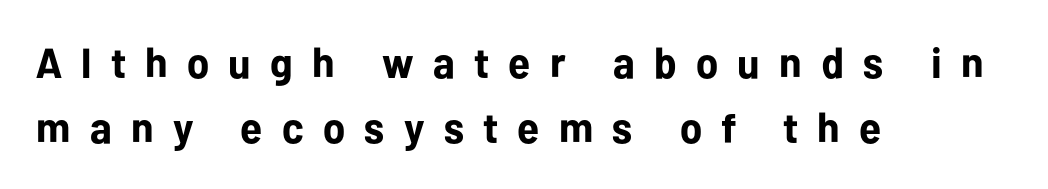
Words float on clear page, feet unadorned. Each line starts at the same left margin while the right side varies. Each letter's strokes conclude bluntly, with no projecting serifs. The rows are spaced the way most documents space them. Varying glyph widths throughout — classic text-font behaviour.
